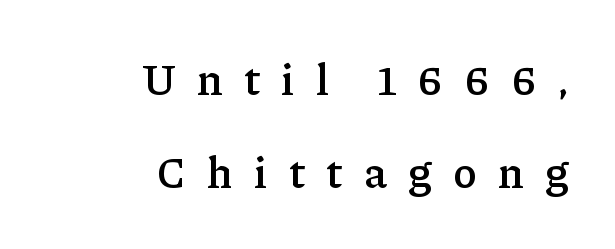
Q: Is the text bold? A: Semi-bold.
Q: Is the text italic (slanted)? A: No, it is upright.
Q: Is the typeface a serif or a sans-serif typeface? A: Serif.
Q: Is the text underlined? A: No.
Q: How is the paragraph aligned? A: Right-aligned.
Q: Is the spacing between letters normal or unusually wide? A: Unusually wide.
Q: Is the spacing between lines tight, normal or loose? A: Loose.
Q: Width (condensed, normal, or wide)? A: Normal.
Q: Stroke contrast? A: Low.
Q: x-height? A: Medium.
Q: Monospaced? A: No.
